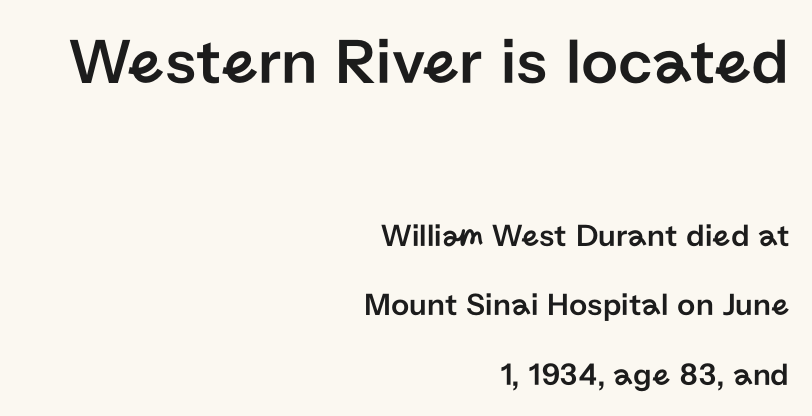
A student would call this right alignment; a typographer would say flush right, rag left. The letters stand straight up with perfectly vertical stems. Does extra space separate the letters? No, they use regular spacing. The font family rendered here belongs to the sans-serif group. Line spacing here is loose. Think of a printed novel: that variable character pitch is what you see here.
